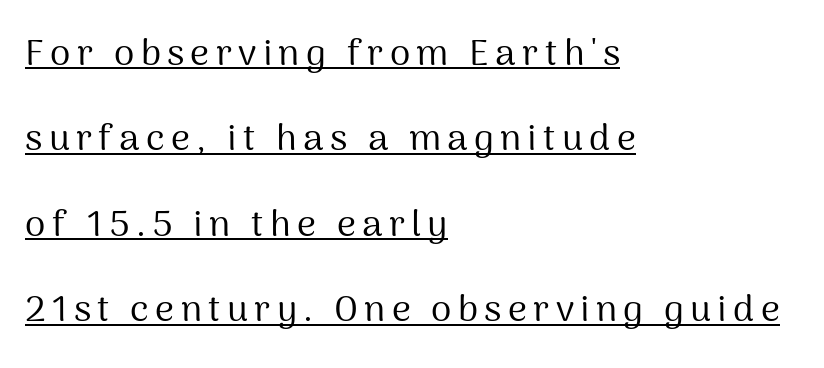
{"serif": "no", "italic": "no", "bold": "no", "weight": "regular", "width": "normal", "stroke_contrast": "medium", "x_height": "medium", "monospaced": "no", "underline": "yes", "align": "left", "line_spacing": "loose", "line_spacing_ratio": 2.31, "glyph_px": 37}
